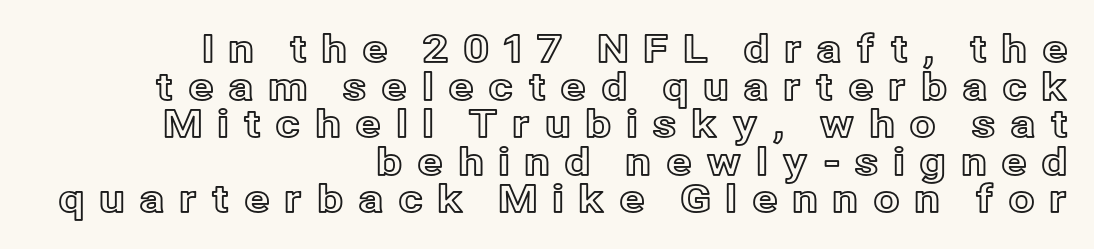
{"italic": "no", "width": "normal", "x_height": "medium", "monospaced": "no", "underline": "no", "align": "right", "line_spacing": "tight", "line_spacing_ratio": 0.99, "letter_spacing": "wide", "letter_spacing_em": 0.37, "glyph_px": 38}
